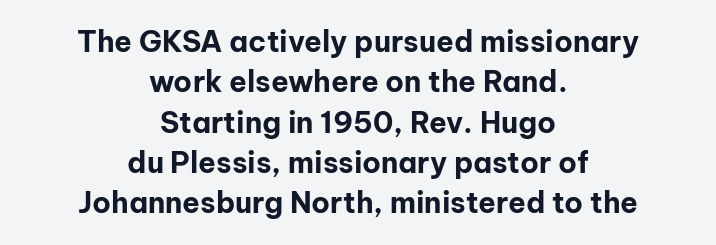
A typesetter would call this proportional, since set widths differ per character. Type without underlining. Check where the strokes stop: nothing finishes them off — pure sans. Stroke thickness is high; the sample reads as a true bold.
